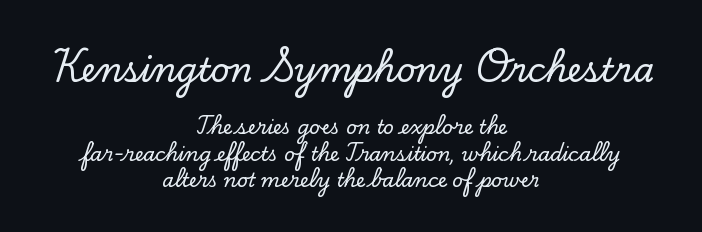
The image shows 33 px serif type; set centered, normal line spacing (1.39x), normal letter spacing, not underlined; the first (top) block is 1.74x larger; low stroke contrast and a small x-height.
